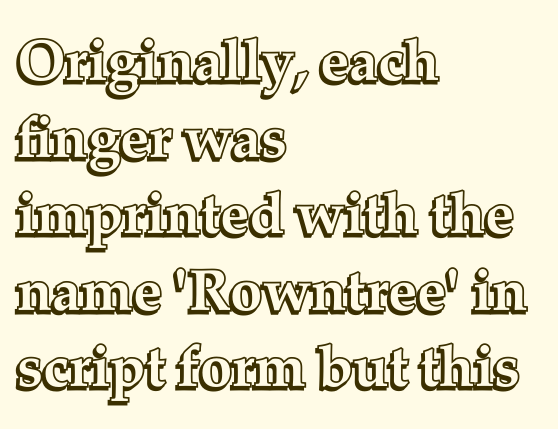
{"italic": "no", "width": "normal", "x_height": "medium", "monospaced": "no", "underline": "no", "align": "left", "line_spacing": "normal", "line_spacing_ratio": 1.32, "letter_spacing": "normal", "letter_spacing_em": 0.0, "glyph_px": 58}
